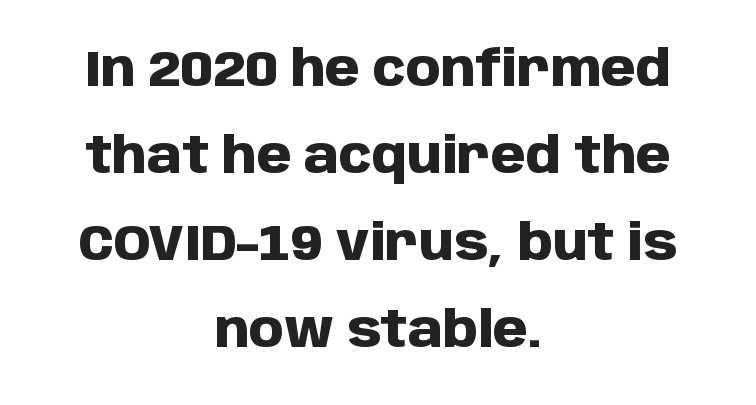
Q: Is the text bold? A: Yes.
Q: Is the text italic (slanted)? A: No, it is upright.
Q: Is the typeface a serif or a sans-serif typeface? A: Sans-serif.
Q: Is the text underlined? A: No.
Q: How is the paragraph aligned? A: Centered.
Q: Is the spacing between letters normal or unusually wide? A: Normal.
Q: Width (condensed, normal, or wide)? A: Normal.
Q: Stroke contrast? A: Low.
Q: x-height? A: Large.
Q: Monospaced? A: No.
